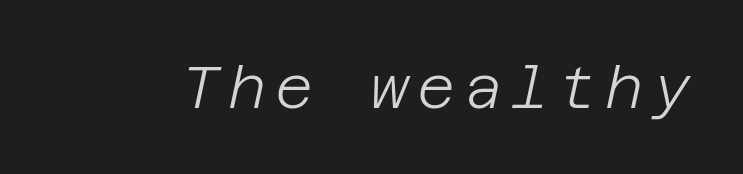
Q: Is the text bold? A: No.
Q: Is the text italic (slanted)? A: Yes, it leans right by about 12 degrees.
Q: Is the text underlined? A: No.
Q: Width (condensed, normal, or wide)? A: Normal.
Q: Stroke contrast? A: Low.
Q: x-height? A: Large.
